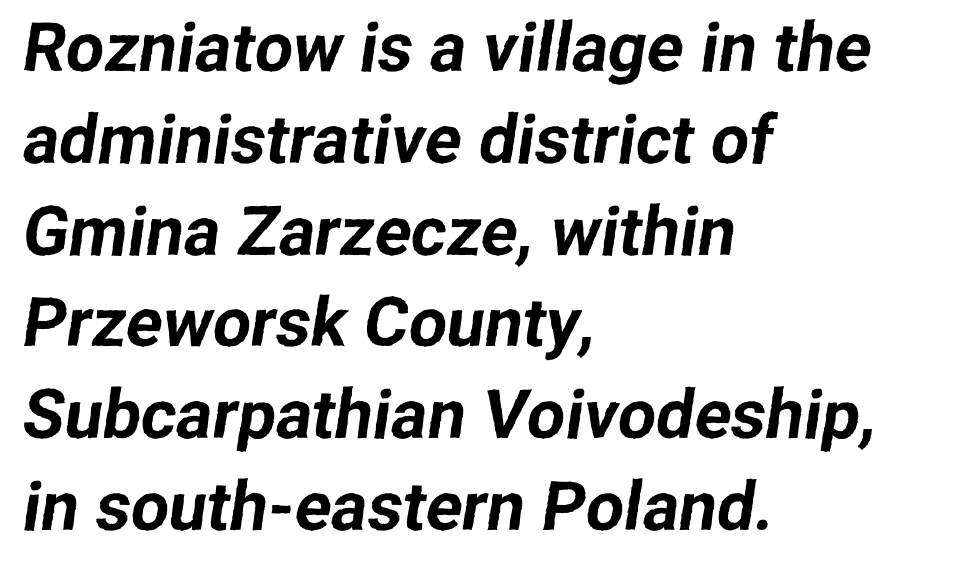
{"serif": "no", "width": "normal", "stroke_contrast": "low", "x_height": "medium", "monospaced": "no", "underline": "no", "align": "left", "line_spacing": "normal", "line_spacing_ratio": 1.35, "letter_spacing": "normal", "letter_spacing_em": 0.0, "glyph_px": 68}
